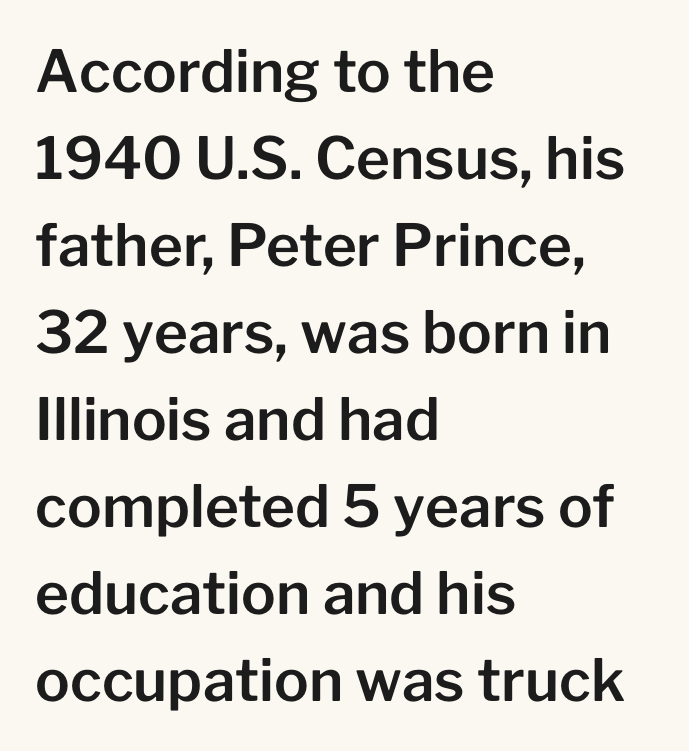
Just letters on the line, the space beneath them empty. In terms of posture, this sample is upright. In terms of letterform style, serifs are entirely absent. The passage shown is typed in a proportional face where columns would drift. This sample uses plain, unmodified letter spacing.
